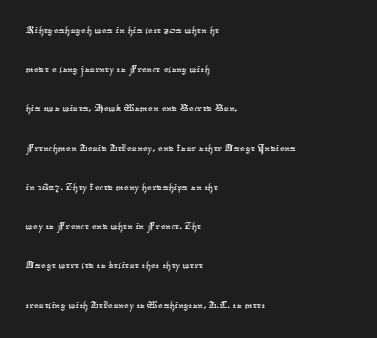
The image shows 25 px text type; set left-aligned, normal line spacing (1.57x), normal letter spacing, not underlined.
